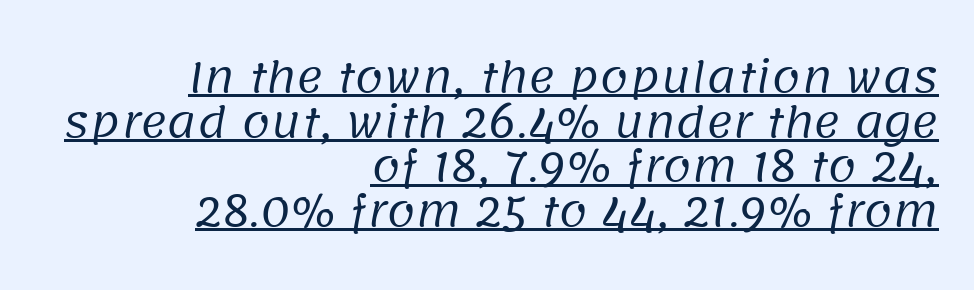
Q: Is the text bold? A: No.
Q: Is the typeface a serif or a sans-serif typeface? A: Sans-serif.
Q: Is the text underlined? A: Yes.
Q: How is the paragraph aligned? A: Right-aligned.
Q: Is the spacing between letters normal or unusually wide? A: Normal.
Q: Is the spacing between lines tight, normal or loose? A: Tight.
Q: Width (condensed, normal, or wide)? A: Normal.
Q: Stroke contrast? A: Low.
Q: x-height? A: Large.
Q: Monospaced? A: No.
